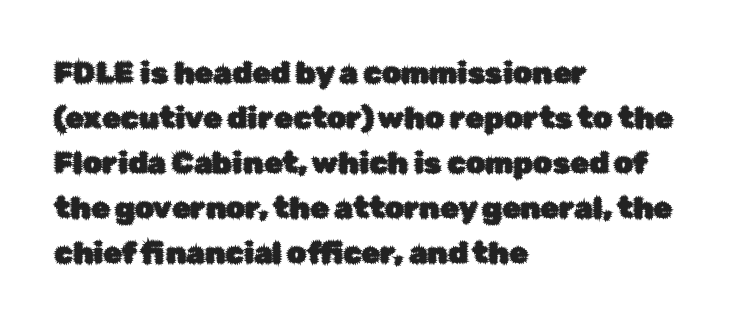
The image shows 30 px sans-serif type, upright; set left-aligned, normal line spacing (1.5x), normal letter spacing, not underlined; low stroke contrast and a medium x-height.
